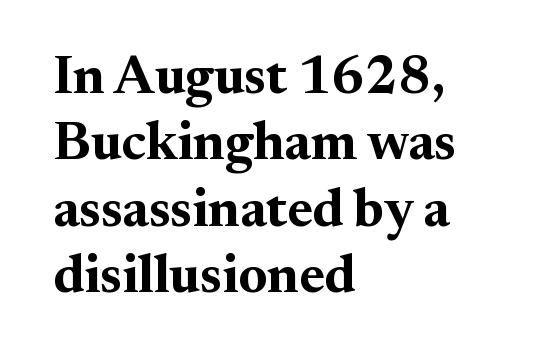
Unlike italic type, these characters show no tilt at all. Stroke terminals: seriffed. Bare-footed words on every line. The rendering uses natural spacing where letterforms have individual widths.
